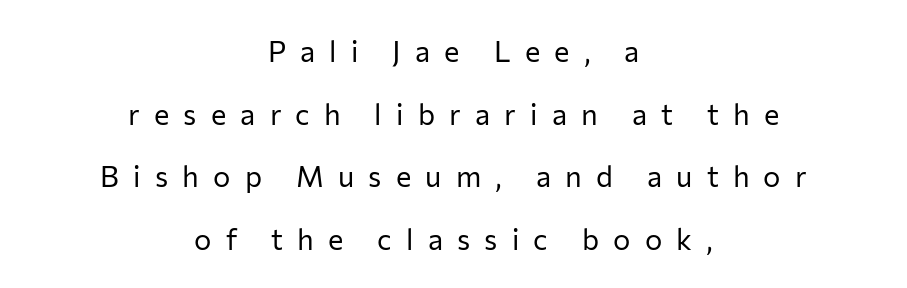
Line spacing here is loose. The strokes carry an ordinary text weight at most. Glyph-to-glyph distance is far greater than everyday printed text. Just letters on the line, the space beneath them empty. These lines are rendered in a variable-pitch font. In CSS terms this would be text-align: center.
